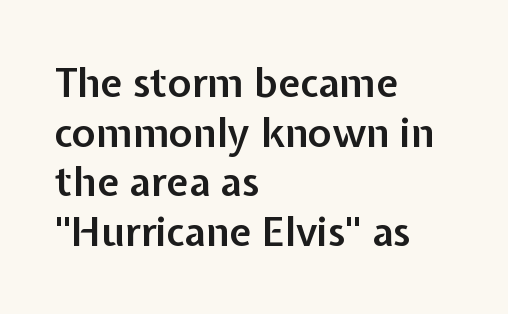
The image shows 40 px semibold sans-serif type, upright; set left-aligned, line spacing 1.24x, normal letter spacing, not underlined; low stroke contrast and a medium x-height.
